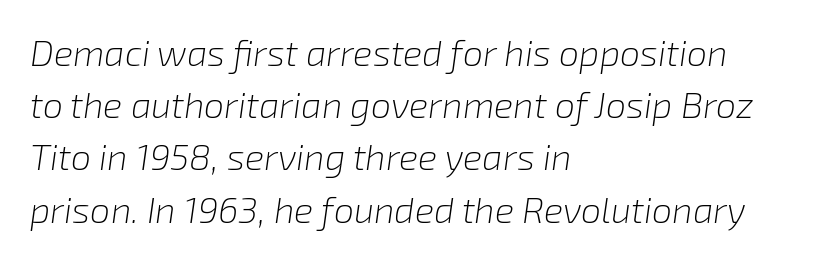
{"italic": "yes", "lean": "right", "slant_degrees": 8, "bold": "no", "weight": "light", "width": "normal", "stroke_contrast": "low", "x_height": "medium", "monospaced": "no", "underline": "no", "align": "left", "line_spacing": "normal", "line_spacing_ratio": 1.45, "letter_spacing": "normal", "letter_spacing_em": 0.0, "glyph_px": 36}
